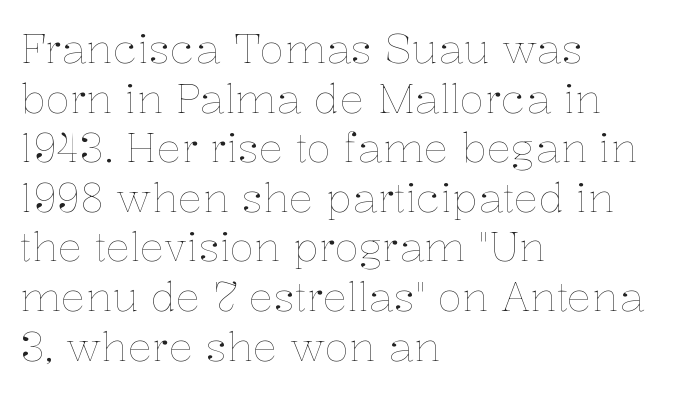
Q: Is the text bold? A: No.
Q: Is the text italic (slanted)? A: No, it is upright.
Q: Is the text underlined? A: No.
Q: How is the paragraph aligned? A: Left-aligned.
Q: Is the spacing between letters normal or unusually wide? A: Normal.
Q: Width (condensed, normal, or wide)? A: Normal.
Q: Stroke contrast? A: Low.
Q: x-height? A: Medium.
Q: Monospaced? A: No.
